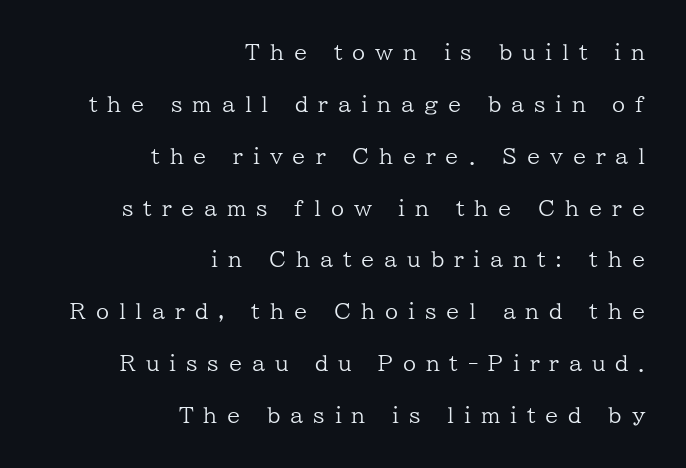
The image shows 21 px text type, upright; set right-aligned, loose line spacing (2.47x), unusually wide letter spacing (+0.47 em), not underlined.
